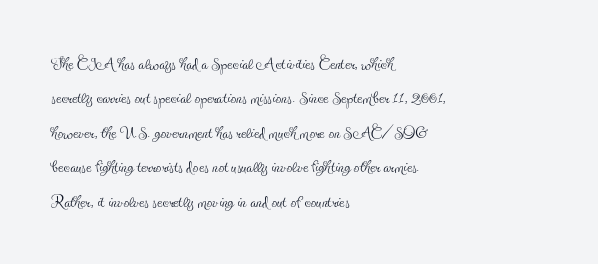
Observe the ordinary spacing: letters are neighbours, not strangers. Only glyphs here, with clear space below each row. Honestly, the row spacing looks completely unremarkable. No letter is thick-stroked: the sample isn't bold.
